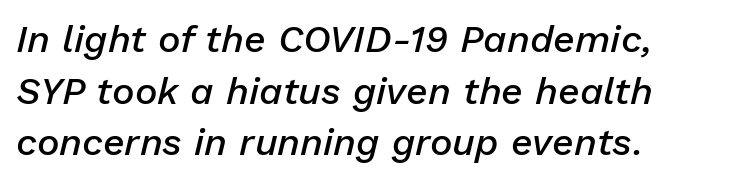
Notice how the stems are inclined rather than vertical — that's the hallmark of italics. In terms of leading, this rendering sits right in the middle. A semibold gives these letters moderate extra thickness, short of bold. You could call the tracking neutral — neither tight nor loose. Compared with a centered layout, this one pins lines to the left instead.
